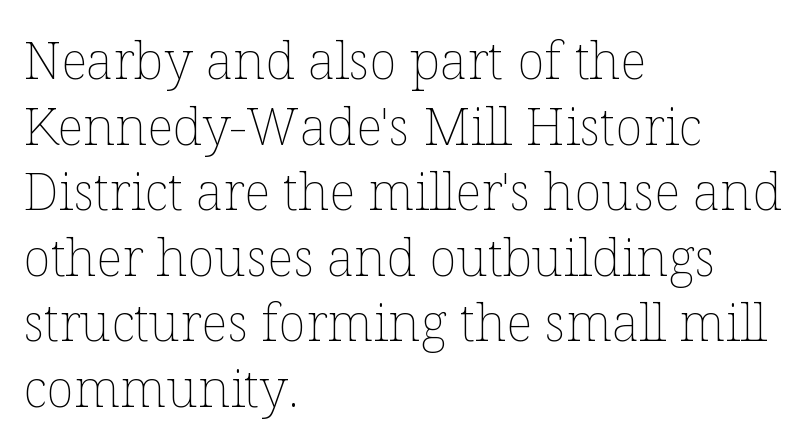
Q: Is the text bold? A: No.
Q: Is the text italic (slanted)? A: No, it is upright.
Q: Is the text underlined? A: No.
Q: How is the paragraph aligned? A: Left-aligned.
Q: Is the spacing between letters normal or unusually wide? A: Normal.
Q: Is the spacing between lines tight, normal or loose? A: Normal.
Q: Width (condensed, normal, or wide)? A: Normal.
Q: Stroke contrast? A: Low.
Q: x-height? A: Medium.
Q: Monospaced? A: No.
